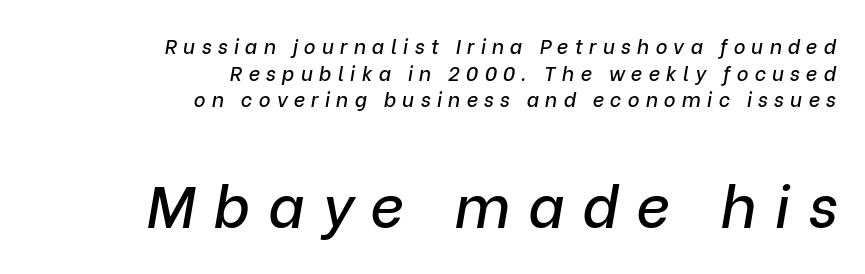
The image shows 59 px text type, italic (leaning right); set right-aligned, normal line spacing (1.33x), unusually wide letter spacing (+0.31 em), not underlined; the second (bottom) block is 2.95x larger; low stroke contrast and a medium x-height.
